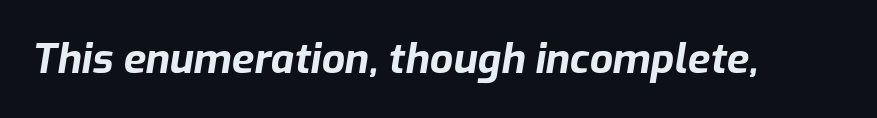
The image shows 41 px bold type, italic (leaning right); set normal letter spacing, not underlined; low stroke contrast and a medium x-height.
